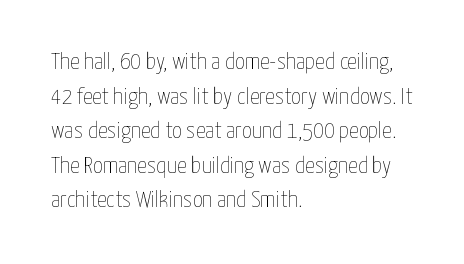
Regarding leading, the lines here are spaced in the standard way. The letters look calm and open, with moderate or lighter stems. Layout note: lines flush left. The rendering keeps characters at their native spacing. The lettering stays uniformly vertical, giving the passage a roman look. Underline: absent.
